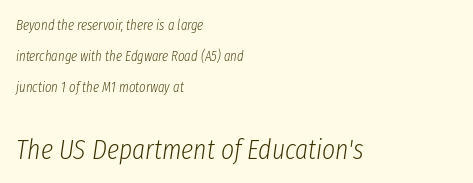
No letter is thick-stroked: the sample isn't bold. Look at the glyph heights: the lower group is clearly the bigger setting. Italic: yes, the glyphs are oblique. This sample is left-justified, so line endings fall wherever the words run out. No extra tracking has been applied to these lines.
